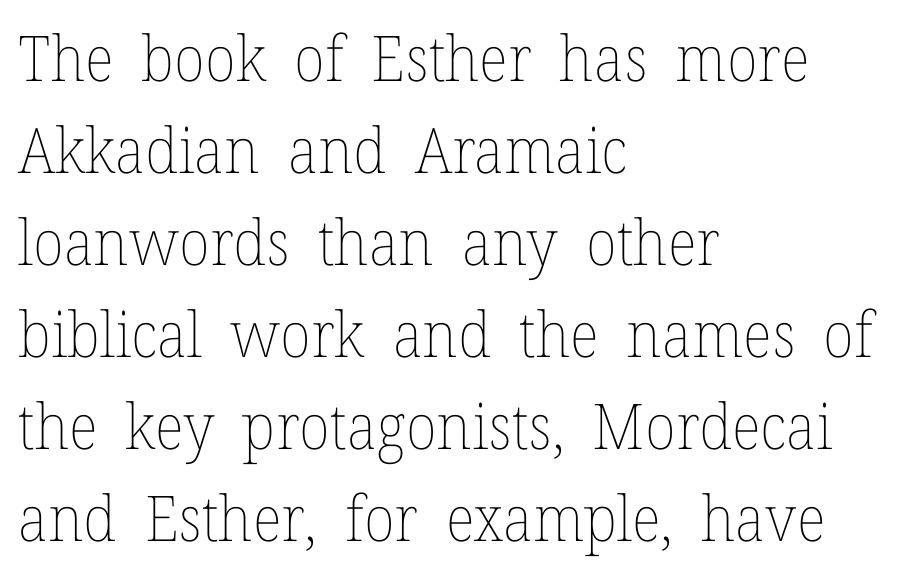
The image shows 63 px thin type, upright; set left-aligned, normal line spacing (1.46x), normal letter spacing, not underlined; low stroke contrast and a medium x-height.
